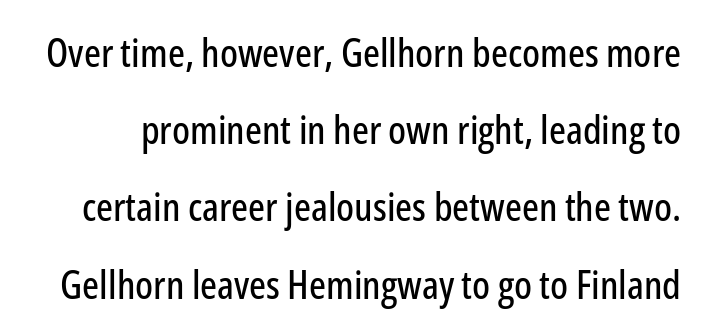
The image shows 40 px condensed sans-serif type, upright; set loose line spacing (1.93x), normal letter spacing, not underlined; low stroke contrast and a medium x-height.
